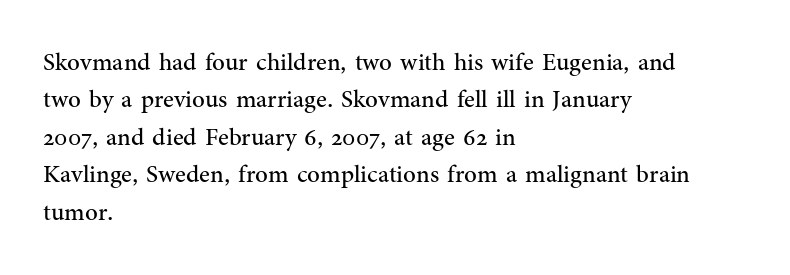
{"italic": "no", "bold": "no", "underline": "no", "align": "left", "line_spacing": "normal", "line_spacing_ratio": 1.5, "letter_spacing": "normal", "letter_spacing_em": 0.0, "glyph_px": 25}
